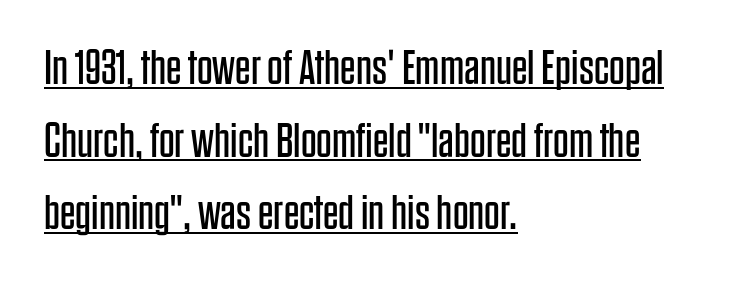
Q: Is the text bold? A: No.
Q: Is the text italic (slanted)? A: No, it is upright.
Q: Is the typeface a serif or a sans-serif typeface? A: Sans-serif.
Q: Is the text underlined? A: Yes.
Q: How is the paragraph aligned? A: Left-aligned.
Q: Is the spacing between letters normal or unusually wide? A: Normal.
Q: Is the spacing between lines tight, normal or loose? A: Normal.
Q: Width (condensed, normal, or wide)? A: Condensed.
Q: Stroke contrast? A: Low.
Q: x-height? A: Large.
Q: Monospaced? A: No.
